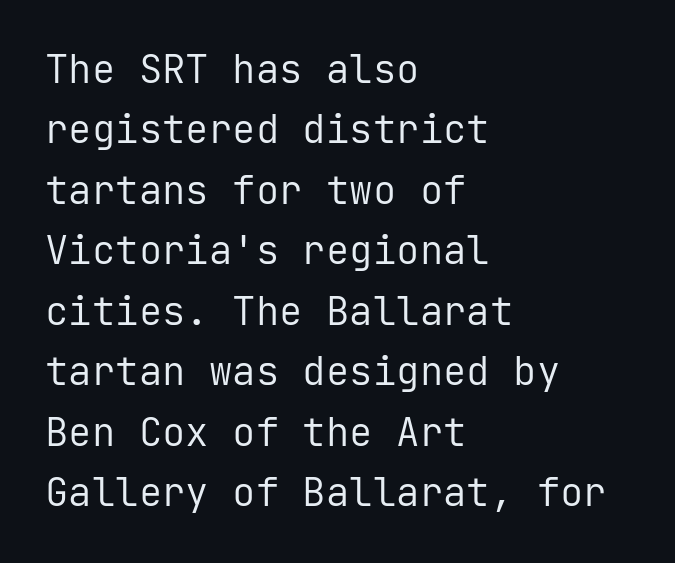
Typographically, this falls in the sans-serif category. The leading is moderate, giving the passage an even texture. A student would call this left alignment; a typographer would say flush left, rag right. The specimen omits any rule beneath the text block's lines. Monospaced: the letters line up in strict vertical columns. The type sits square on the baseline with zero lean.
